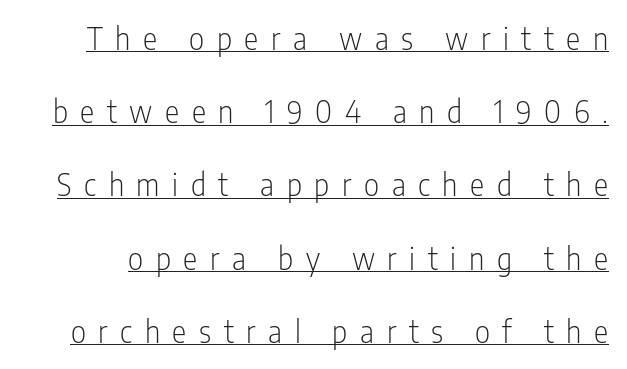
Q: Is the text bold? A: No.
Q: Is the text italic (slanted)? A: No, it is upright.
Q: Is the typeface a serif or a sans-serif typeface? A: Sans-serif.
Q: Is the text underlined? A: Yes.
Q: Is the spacing between letters normal or unusually wide? A: Unusually wide.
Q: Is the spacing between lines tight, normal or loose? A: Loose.
Q: Width (condensed, normal, or wide)? A: Condensed.
Q: Stroke contrast? A: Low.
Q: x-height? A: Medium.
Q: Monospaced? A: No.
